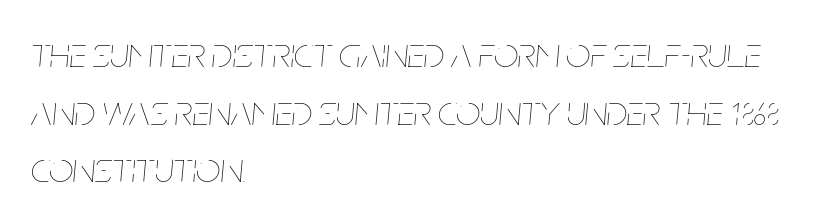
Evenly set lines give the paragraph a standard silhouette. Plain, unruled lines of type. Is the letter spacing exaggerated? No — it looks like the ordinary default. Compared with ordinary roman type, these characters are visibly tilted. The letters look calm and open, with moderate or lighter stems. A typesetter would call this proportional, since set widths differ per character.
